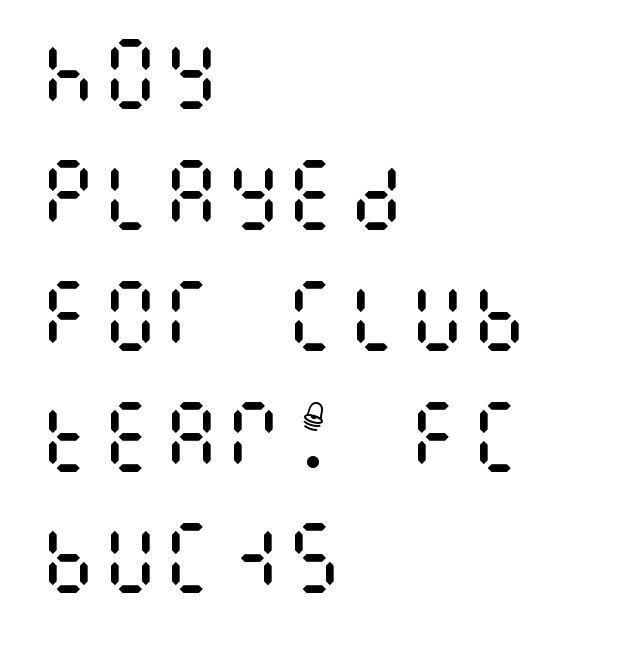
Q: Is the text bold? A: No.
Q: Is the text italic (slanted)? A: No, it is upright.
Q: Is the text underlined? A: No.
Q: How is the paragraph aligned? A: Left-aligned.
Q: Is the spacing between letters normal or unusually wide? A: Normal.
Q: Is the spacing between lines tight, normal or loose? A: Normal.
Q: Width (condensed, normal, or wide)? A: Condensed.
Q: Stroke contrast? A: Medium.
Q: x-height? A: Large.
